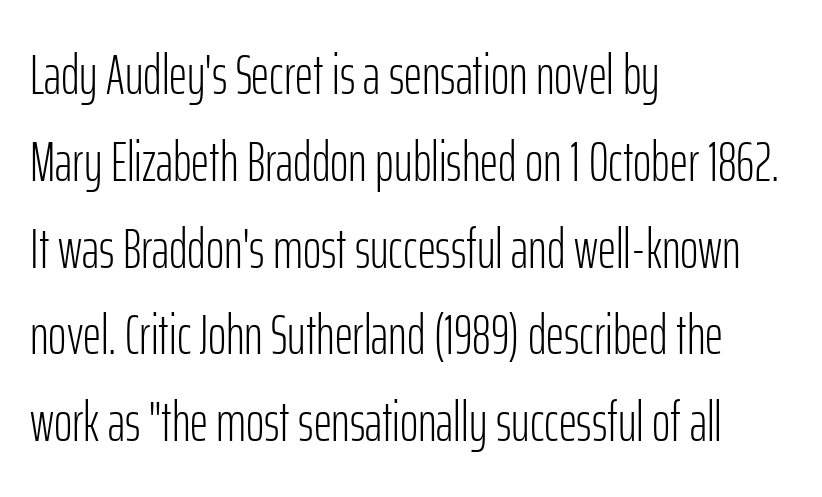
This sample keeps an unexceptional amount of space between lines. The gaps between neighbouring characters are ordinary and unremarkable. This sample uses an upright cut, with every glyph sitting square on the baseline. The area under the type is left untouched. In CSS terms this would be text-align: left.
